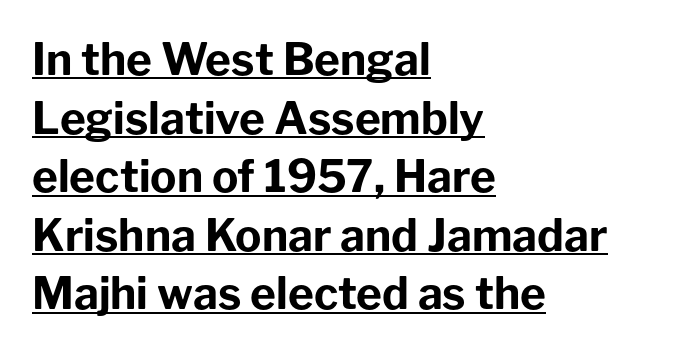
Note the varied advance widths — an 'i' is clearly narrower than an 'm'. Posture: vertical. The text was rendered using a sans face with plain stroke endings. These lines are set flush left with a ragged right edge. The words here are underlined.
